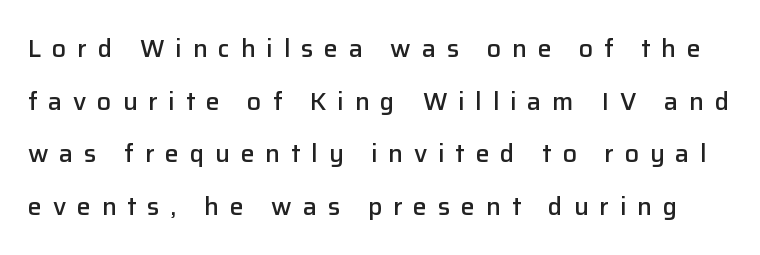
Typesetter's note: demi weight, one step under bold. If you measured baseline to baseline, you'd find a long distance. How are the letters spaced? Widely, with obvious added tracking. When letters stand straight like this, we call the style roman or upright. The passage shown is not underscored anywhere.
